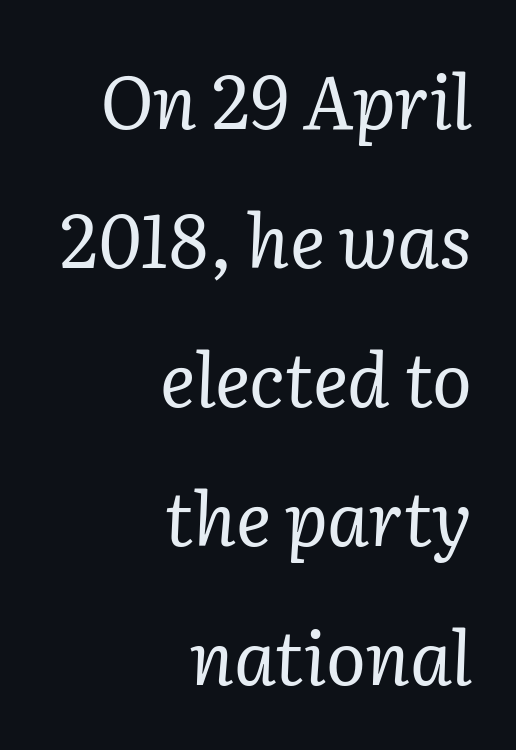
{"serif": "yes", "italic": "yes", "lean": "right", "slant_degrees": 2, "bold": "no", "weight": "regular", "width": "normal", "stroke_contrast": "low", "x_height": "medium", "monospaced": "no", "underline": "no", "align": "right", "line_spacing_ratio": 1.88, "letter_spacing": "normal", "letter_spacing_em": 0.0, "glyph_px": 74}
